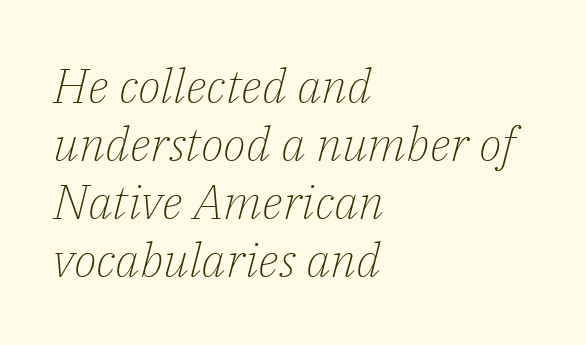
{"serif": "yes", "italic": "yes", "lean": "right", "slant_degrees": 14, "bold": "no", "weight": "light", "width": "normal", "stroke_contrast": "low", "x_height": "medium", "monospaced": "no", "underline": "no", "align": "left", "line_spacing_ratio": 1.21, "letter_spacing": "normal", "letter_spacing_em": 0.0, "glyph_px": 48}
